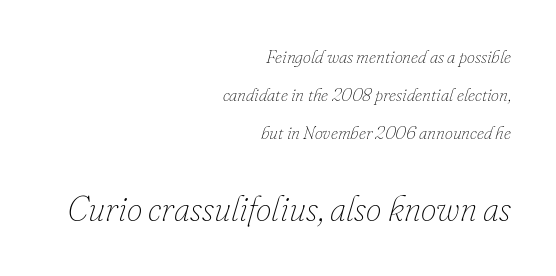
{"italic": "yes", "lean": "right", "slant_degrees": 16, "bold": "no", "weight": "thin", "width": "normal", "stroke_contrast": "low", "x_height": "small", "monospaced": "no", "underline": "no", "align": "right", "line_spacing": "loose", "line_spacing_ratio": 2.1, "letter_spacing": "normal", "letter_spacing_em": 0.0, "larger_block": "second", "size_ratio": 1.94, "glyph_px": 35}
